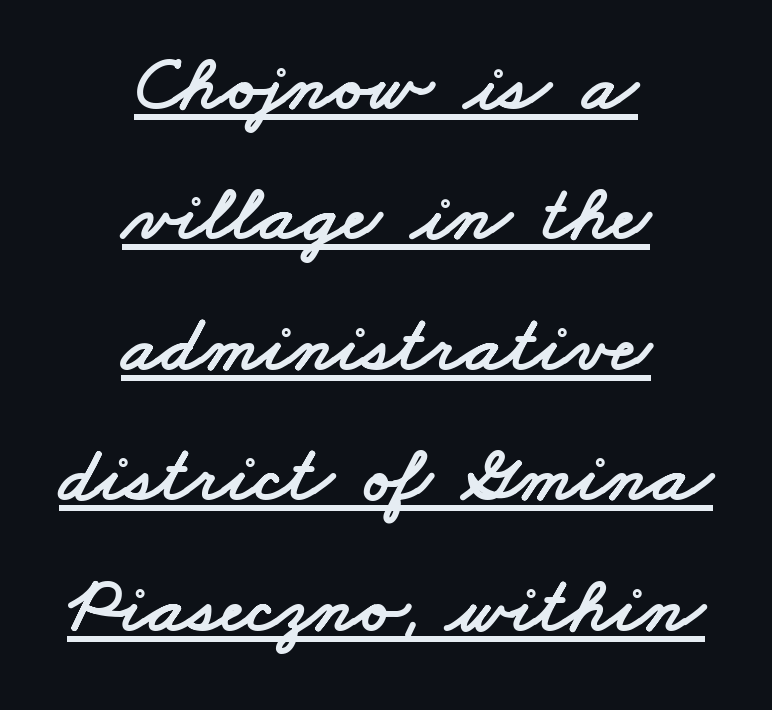
{"serif": "no", "width": "wide", "stroke_contrast": "low", "x_height": "small", "monospaced": "no", "underline": "yes", "align": "center", "line_spacing": "normal", "line_spacing_ratio": 1.63, "letter_spacing": "normal", "letter_spacing_em": 0.0, "glyph_px": 80}
